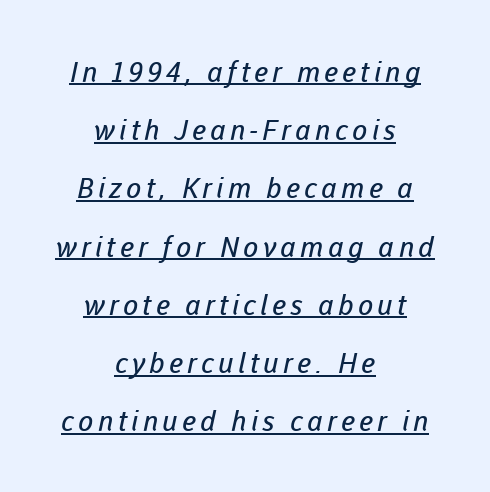
Reading down the column, the eye jumps a long way to each next line. This sample has the flowing, uneven cadence of proportional lettering. The rendering positions every line midway between the sides. Emphasis is given by a line drawn under the lettering. Serif or sans? Sans — the stroke terminals are bare.
